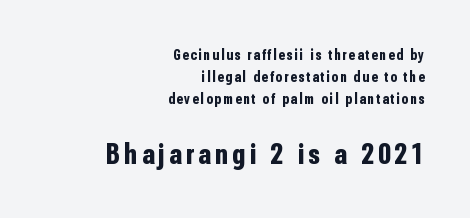
{"serif": "no", "italic": "no", "bold": "yes", "weight": "bold", "width": "condensed", "stroke_contrast": "low", "x_height": "medium", "monospaced": "no", "underline": "no", "align": "right", "line_spacing": "normal", "line_spacing_ratio": 1.46, "larger_block": "second", "size_ratio": 2.0, "glyph_px": 30}
